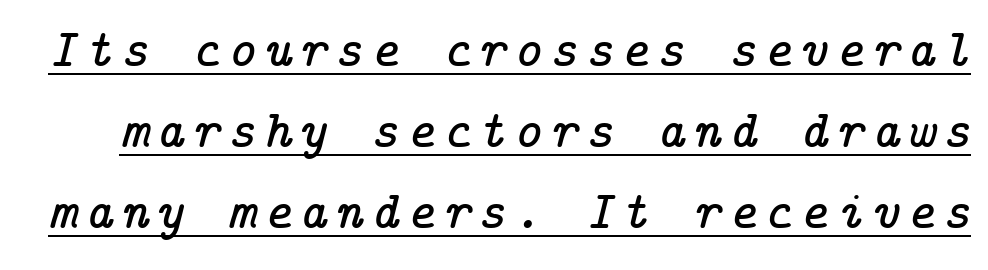
This sample keeps an unexceptional amount of space between lines. Emphasis is given by a line drawn under the lettering. Every character sits at an angle, as italics do. The rendering shows small feet on the letterforms — a serif design.
